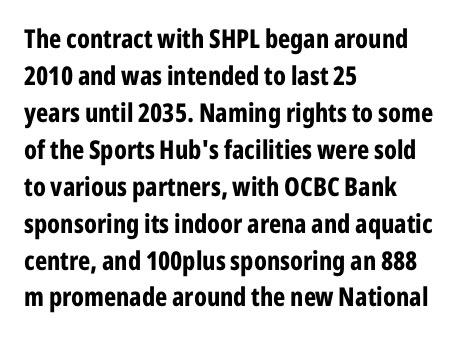
These words are printed bold, with thick strokes throughout. Between one letter and the next there's only the usual sliver of space. The letters stand straight up with perfectly vertical stems. The rendering anchors every line to the left-hand side. The leading is moderate, giving the passage an even texture.
